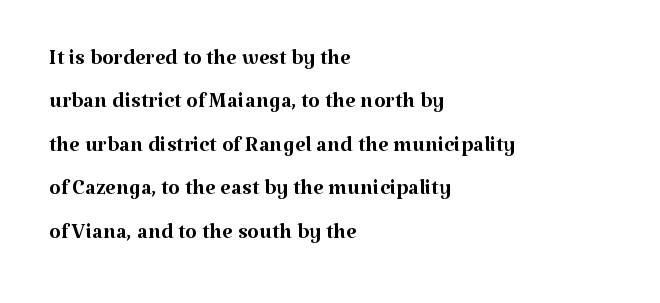
Q: Is the text bold? A: No.
Q: Is the text italic (slanted)? A: No, it is upright.
Q: Is the typeface a serif or a sans-serif typeface? A: Serif.
Q: Is the text underlined? A: No.
Q: How is the paragraph aligned? A: Left-aligned.
Q: Is the spacing between letters normal or unusually wide? A: Normal.
Q: Is the spacing between lines tight, normal or loose? A: Normal.
Q: Width (condensed, normal, or wide)? A: Normal.
Q: Stroke contrast? A: Medium.
Q: x-height? A: Medium.
Q: Monospaced? A: No.
